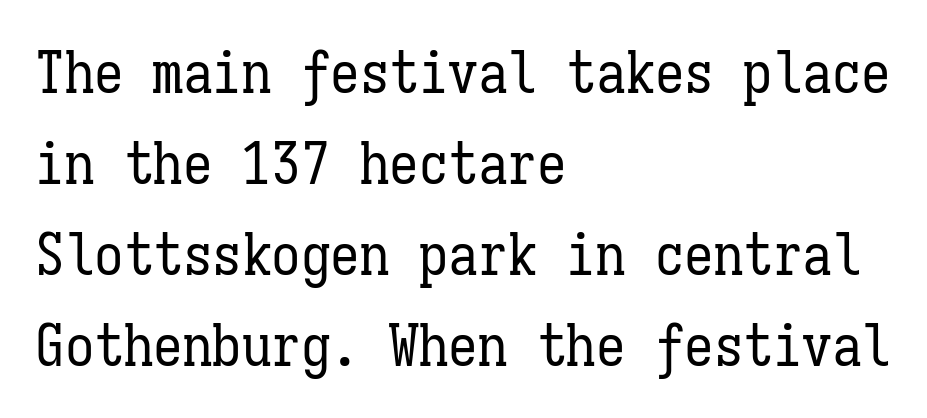
{"italic": "no", "bold": "no", "weight": "regular", "width": "condensed", "stroke_contrast": "low", "x_height": "medium", "monospaced": "yes", "underline": "no", "align": "left", "line_spacing": "normal", "line_spacing_ratio": 1.54, "letter_spacing": "normal", "letter_spacing_em": 0.0, "glyph_px": 59}
